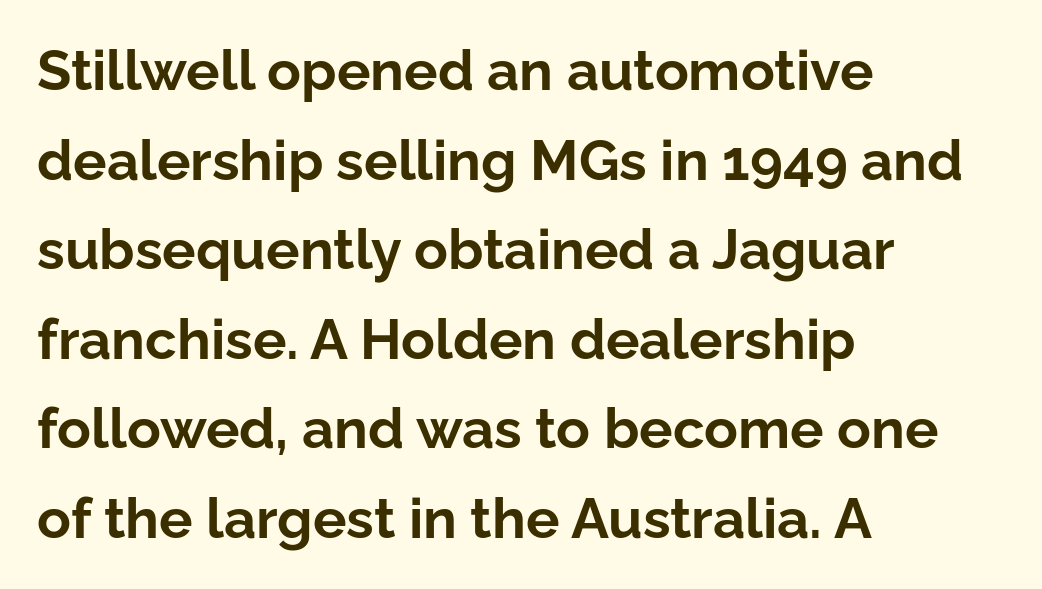
Q: Is the text bold? A: Yes.
Q: Is the text italic (slanted)? A: No, it is upright.
Q: Is the typeface a serif or a sans-serif typeface? A: Sans-serif.
Q: Is the text underlined? A: No.
Q: How is the paragraph aligned? A: Left-aligned.
Q: Is the spacing between letters normal or unusually wide? A: Normal.
Q: Is the spacing between lines tight, normal or loose? A: Normal.
Q: Width (condensed, normal, or wide)? A: Normal.
Q: Stroke contrast? A: Low.
Q: x-height? A: Medium.
Q: Monospaced? A: No.
